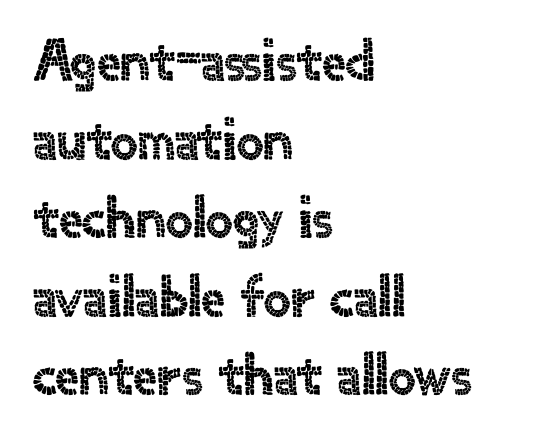
{"serif": "no", "italic": "no", "width": "normal", "x_height": "small", "monospaced": "no", "underline": "no", "align": "left", "line_spacing": "normal", "line_spacing_ratio": 1.31, "letter_spacing": "normal", "letter_spacing_em": 0.0, "glyph_px": 60}
